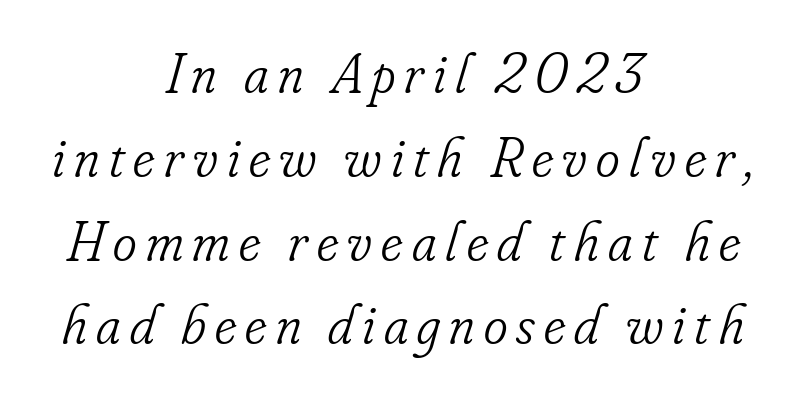
The image shows 57 px light, condensed serif type, italic (leaning right); set centered, normal line spacing (1.47x), not underlined; low stroke contrast and a small x-height.
